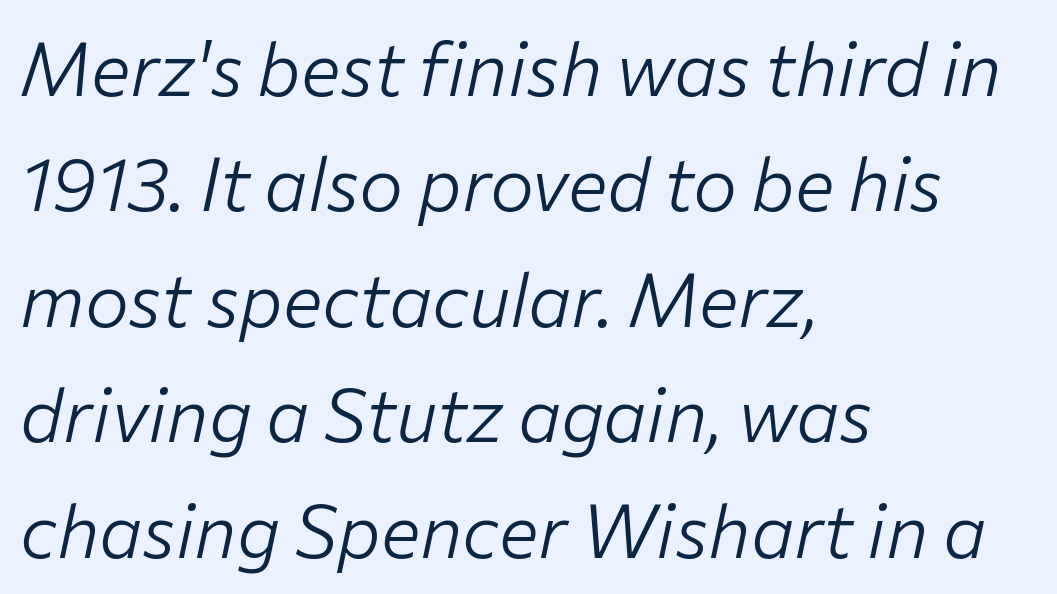
Q: Is the text bold? A: No.
Q: Is the text italic (slanted)? A: Yes, it leans right by about 12 degrees.
Q: Is the text underlined? A: No.
Q: How is the paragraph aligned? A: Left-aligned.
Q: Is the spacing between letters normal or unusually wide? A: Normal.
Q: Is the spacing between lines tight, normal or loose? A: Normal.
Q: Width (condensed, normal, or wide)? A: Normal.
Q: Stroke contrast? A: Low.
Q: x-height? A: Medium.
Q: Monospaced? A: No.
